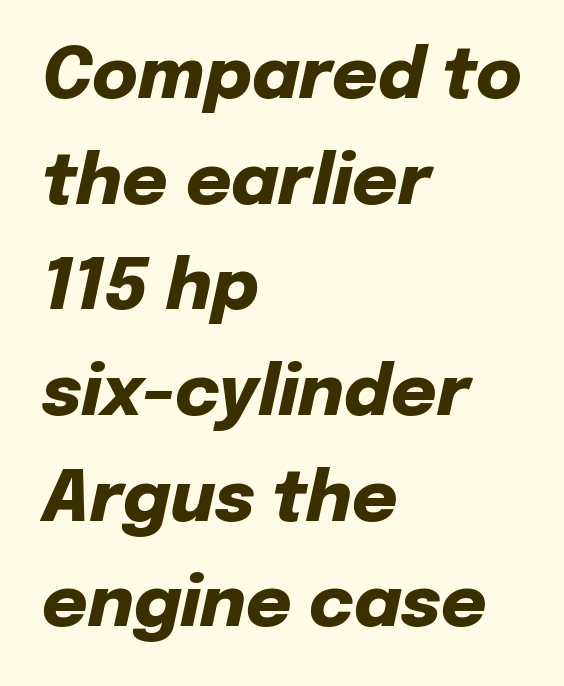
Letters rest on an invisible, unmarked baseline. Does extra space separate the letters? No, they use regular spacing. Compared with ordinary roman type, these characters are visibly tilted. The line-height multiplier appears to be the usual default. Thick stems and heavy bowls — unmistakably bold. Teacher's note: observe the even left margin — that is flush-left alignment.
